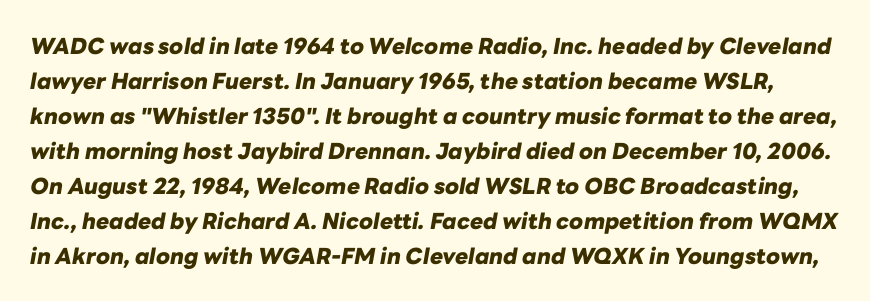
The image shows 22 px bold type, italic (leaning right); set normal line spacing (1.59x), normal letter spacing, not underlined.
